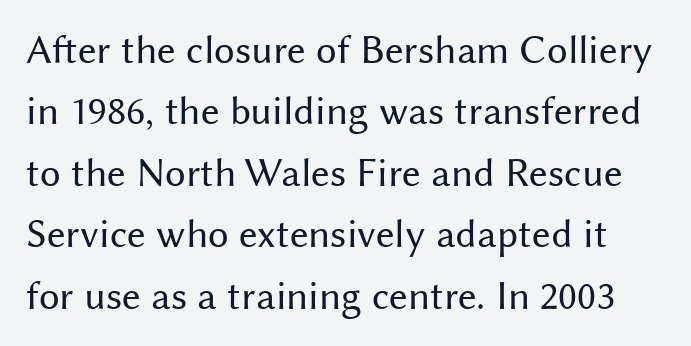
The image shows 41 px regular-weight sans-serif type, upright; set normal line spacing (1.5x), normal letter spacing, not underlined; medium stroke contrast and a medium x-height.
